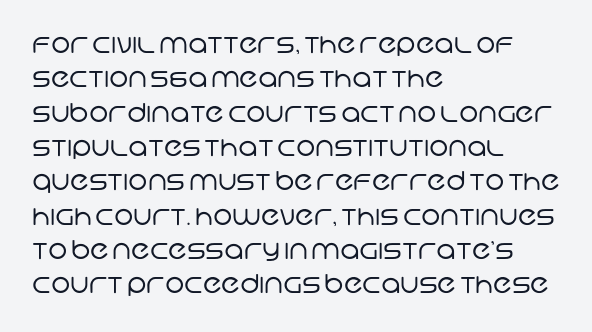
{"bold": "no", "underline": "no", "align": "left", "line_spacing": "normal", "line_spacing_ratio": 1.32, "letter_spacing": "normal", "letter_spacing_em": 0.0, "glyph_px": 26}
